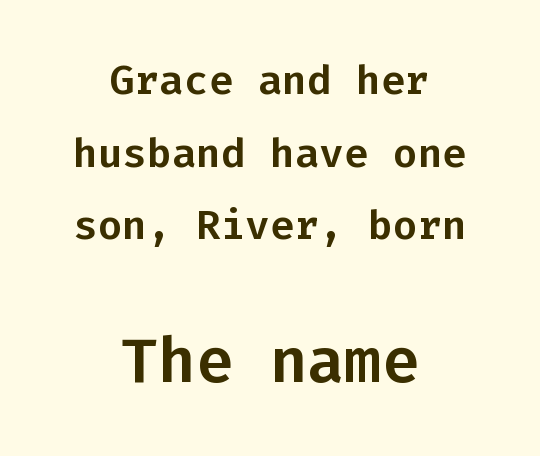
The image shows 62 px sans-serif type, upright, monospaced; set centered, line spacing 1.77x, normal letter spacing, not underlined; the second (bottom) block is 1.51x larger; low stroke contrast and a medium x-height.
